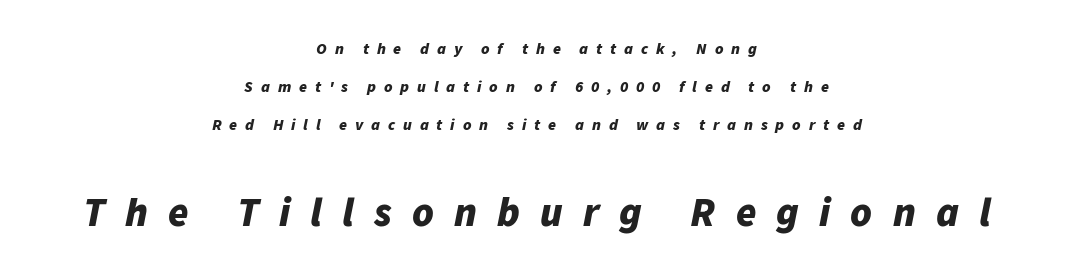
Q: Is the text bold? A: Yes.
Q: Is the text italic (slanted)? A: Yes, it leans right by about 11 degrees.
Q: Is the text underlined? A: No.
Q: How is the paragraph aligned? A: Centered.
Q: Is the spacing between letters normal or unusually wide? A: Unusually wide.
Q: Is the spacing between lines tight, normal or loose? A: Loose.
Q: Which block of text is set in a larger size, the first (top) or the second (bottom)? A: The second (bottom) one.
Q: Width (condensed, normal, or wide)? A: Normal.
Q: Stroke contrast? A: Low.
Q: x-height? A: Medium.
Q: Monospaced? A: No.
